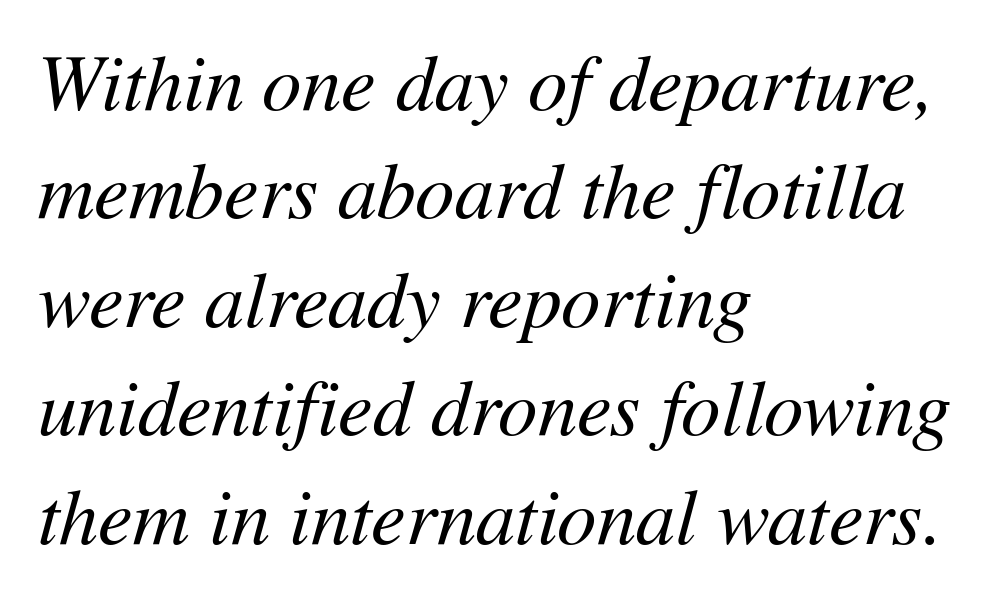
The letters sit at their default tracking, neither squeezed nor spread. The rag falls on the right side of this text block. The block of text has a typical density, with ordinary space between rows. Is this a heavy cut? Hardly; it is regular or lighter. The glyphs look as if they've been sheared to an angle. The foot of each line stays bare and open.
